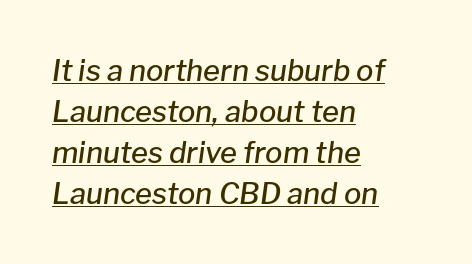
A classic flush-left, rag-right setting is used for this passage. Notice how descenders clear the ascenders below comfortably — that's standard leading. I'd describe the lettering as semibold — firm but not a full bold. There's an unmistakable incline to the writing here. Look at the tracking — it's just the regular setting, nothing added. You could not count columns in this text — the font is proportionally spaced.
